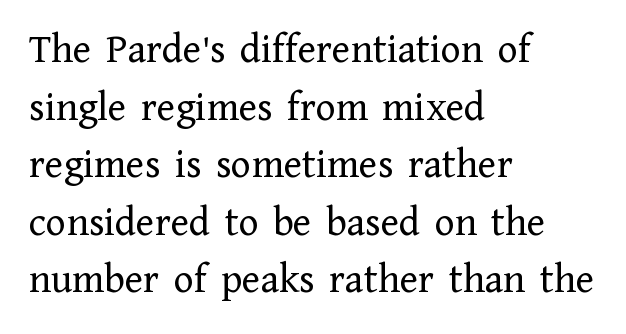
A bare baseline throughout the passage. The characters display serif detailing at their extremities. Caption: multi-line text, flush left, ragged right. Stems here are at most as thick as an everyday book face. This sample has the flowing, uneven cadence of proportional lettering. The tracking reads as untouched default to a designer's eye.
